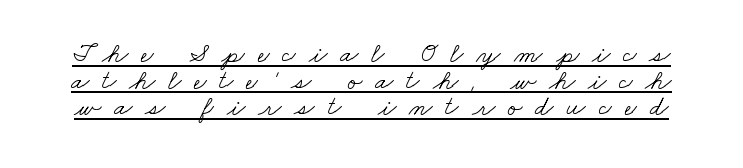
Rows of type sit shoulder to shoulder in the vertical direction. Nothing heavy about these letters — not bold at all. In terms of letterspacing, this is a distinctly airy, spread setting. Glance below the letters and you will spot a drawn line.
